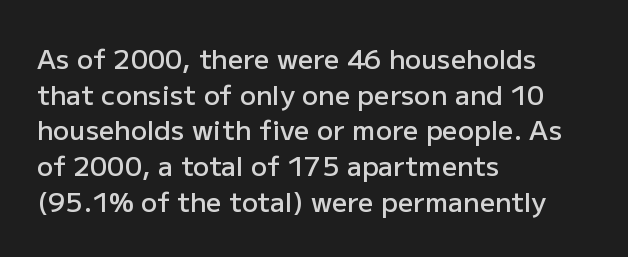
The image shows 27 px text type, upright; set left-aligned, normal line spacing (1.32x), normal letter spacing, not underlined.
